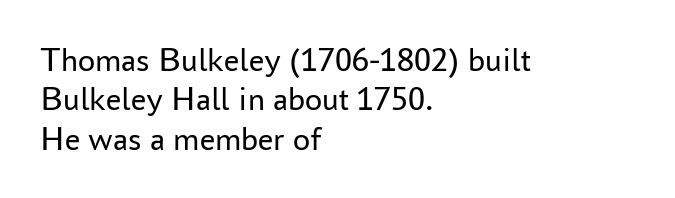
The image shows 34 px regular-weight sans-serif type, upright; set left-aligned, line spacing 1.16x, normal letter spacing, not underlined; low stroke contrast and a medium x-height.
